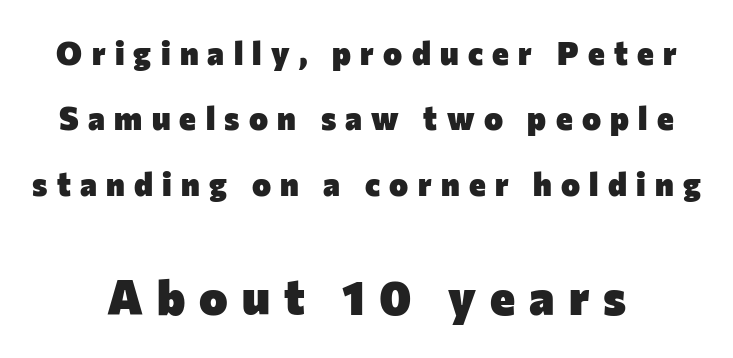
Reading top to bottom, the characters get bigger at the block break. The sample has been set heavy, in full bold. It's the straight-up-and-down kind of type. This sample is center-justified, so both line endings float freely. The passage shown is typeset with a sans-serif family.
